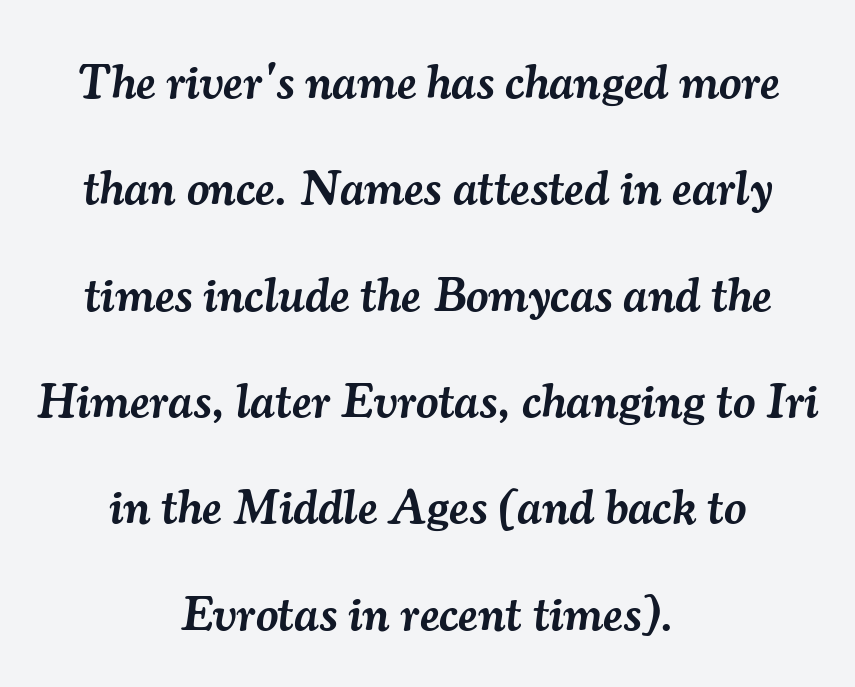
Q: Is the text bold? A: Semi-bold.
Q: Is the text italic (slanted)? A: Yes, it leans right by about 7 degrees.
Q: Is the typeface a serif or a sans-serif typeface? A: Serif.
Q: Is the text underlined? A: No.
Q: How is the paragraph aligned? A: Centered.
Q: Is the spacing between letters normal or unusually wide? A: Normal.
Q: Is the spacing between lines tight, normal or loose? A: Loose.
Q: Width (condensed, normal, or wide)? A: Normal.
Q: Stroke contrast? A: Medium.
Q: x-height? A: Small.
Q: Monospaced? A: No.
